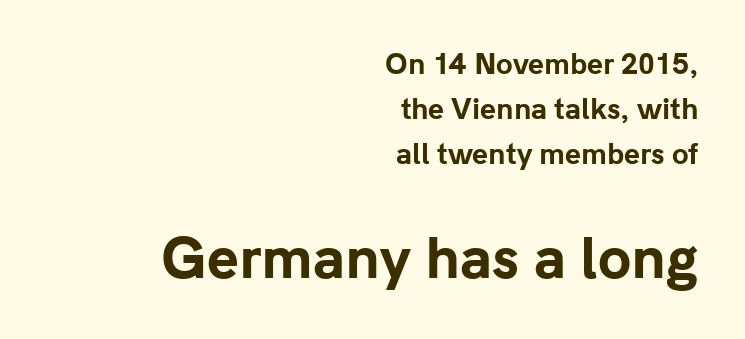
{"serif": "no", "italic": "no", "bold": "yes", "weight": "bold", "width": "normal", "stroke_contrast": "low", "x_height": "medium", "monospaced": "no", "underline": "no", "align": "right", "line_spacing": "normal", "line_spacing_ratio": 1.67, "letter_spacing": "normal", "letter_spacing_em": 0.0, "larger_block": "second", "size_ratio": 2.0, "glyph_px": 54}
